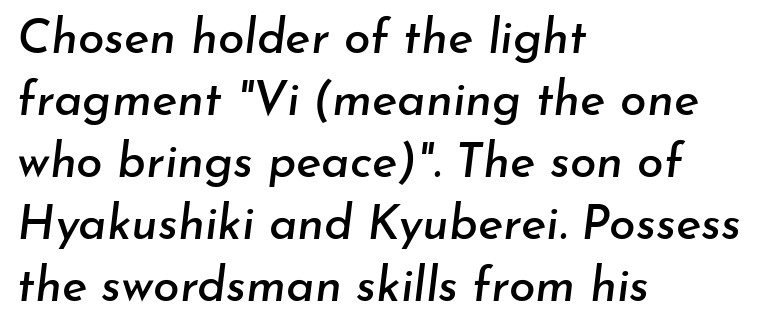
Q: Is the text italic (slanted)? A: Yes, it leans right by about 7 degrees.
Q: Is the text underlined? A: No.
Q: How is the paragraph aligned? A: Left-aligned.
Q: Is the spacing between letters normal or unusually wide? A: Normal.
Q: Is the spacing between lines tight, normal or loose? A: Normal.
Q: Width (condensed, normal, or wide)? A: Normal.
Q: Stroke contrast? A: Low.
Q: x-height? A: Small.
Q: Monospaced? A: No.
